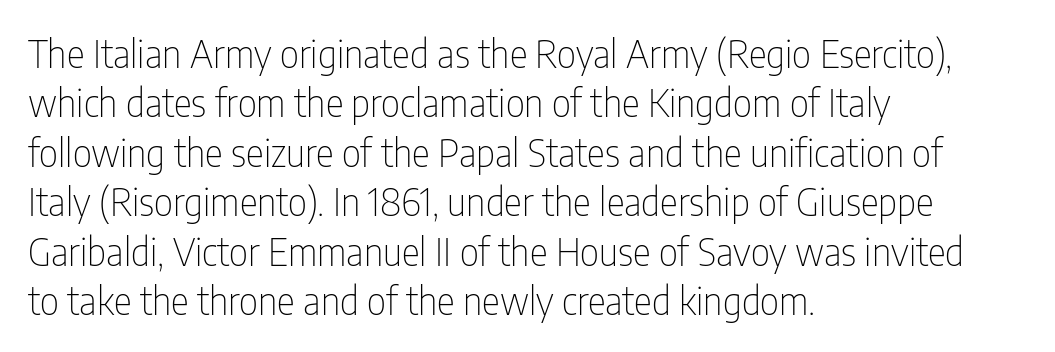
{"serif": "no", "italic": "no", "bold": "no", "weight": "thin", "width": "condensed", "stroke_contrast": "low", "x_height": "medium", "monospaced": "no", "underline": "no", "align": "left", "line_spacing": "normal", "line_spacing_ratio": 1.3, "letter_spacing": "normal", "letter_spacing_em": 0.0, "glyph_px": 38}
